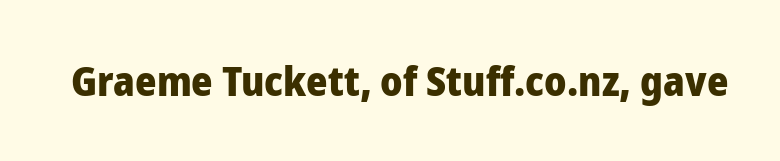
The image shows 41 px heavy sans-serif type, upright; set normal letter spacing, not underlined; low stroke contrast and a medium x-height.
